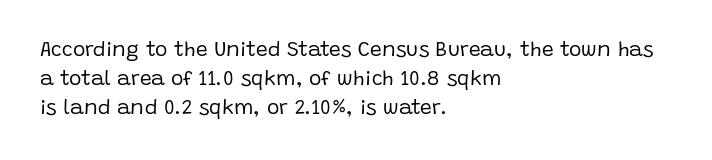
The image shows 21 px text type, upright; set left-aligned, normal line spacing (1.37x), normal letter spacing, not underlined.
